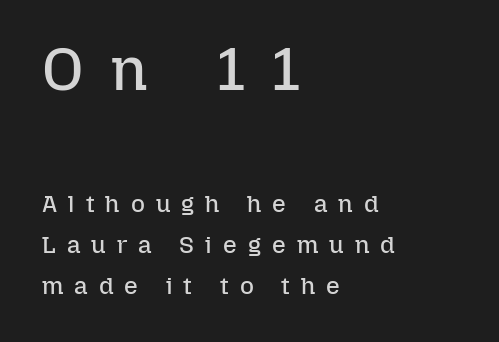
Weight: in the light-to-regular range. This is roman type, the default non-slanted kind. The emphasis by scale lands on block number one, above. This sample has the flowing, uneven cadence of proportional lettering. Has an underline been added? It has not. The passage is arranged the way most books set body copy — flush left.
